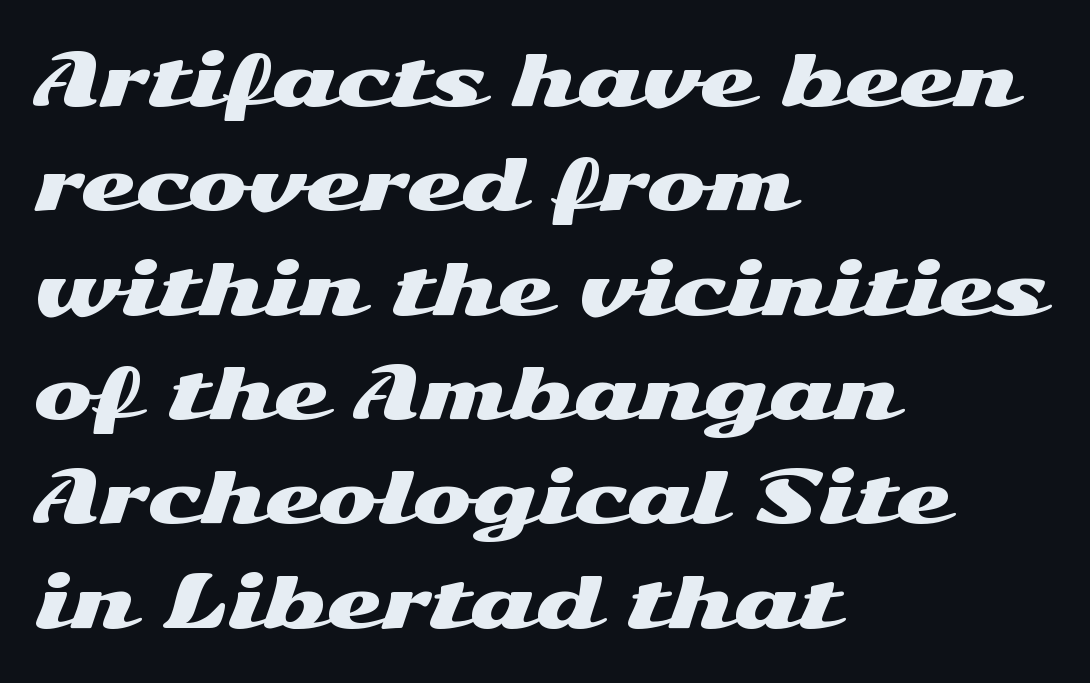
{"serif": "no", "width": "wide", "stroke_contrast": "medium", "x_height": "medium", "monospaced": "no", "underline": "no", "align": "left", "line_spacing": "normal", "line_spacing_ratio": 1.47, "letter_spacing": "normal", "letter_spacing_em": 0.0, "glyph_px": 71}
